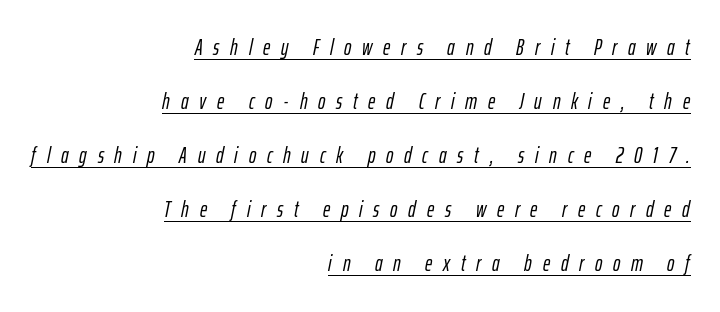
The image shows 22 px text type, italic (leaning right); set right-aligned, loose line spacing (2.46x), unusually wide letter spacing (+0.49 em), underlined.
